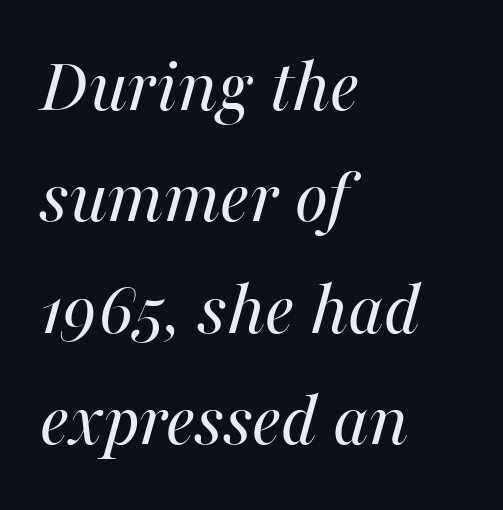
The image shows 79 px regular-weight type, italic (leaning right); set left-aligned, normal line spacing (1.41x), normal letter spacing, not underlined; medium stroke contrast and a medium x-height.
